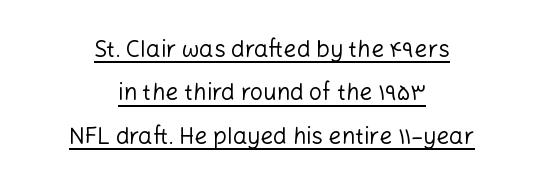
Q: Is the text bold? A: No.
Q: Is the text italic (slanted)? A: No, it is upright.
Q: Is the text underlined? A: Yes.
Q: How is the paragraph aligned? A: Centered.
Q: Is the spacing between letters normal or unusually wide? A: Normal.
